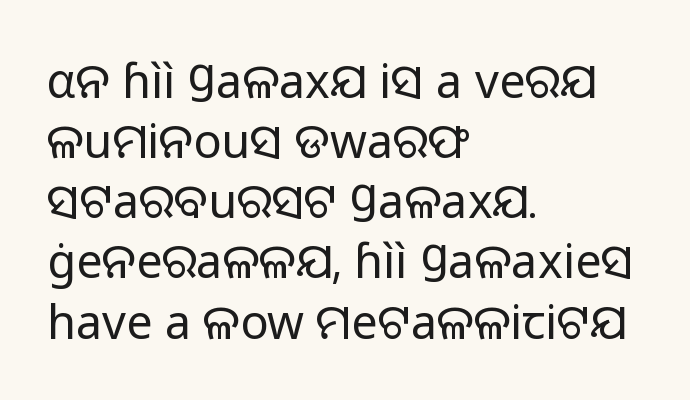
Q: Is the text bold? A: No.
Q: Is the text italic (slanted)? A: No, it is upright.
Q: Is the typeface a serif or a sans-serif typeface? A: Sans-serif.
Q: Is the text underlined? A: No.
Q: How is the paragraph aligned? A: Left-aligned.
Q: Is the spacing between letters normal or unusually wide? A: Normal.
Q: Is the spacing between lines tight, normal or loose? A: Normal.
Q: Width (condensed, normal, or wide)? A: Normal.
Q: Stroke contrast? A: Low.
Q: x-height? A: Medium.
Q: Monospaced? A: No.
